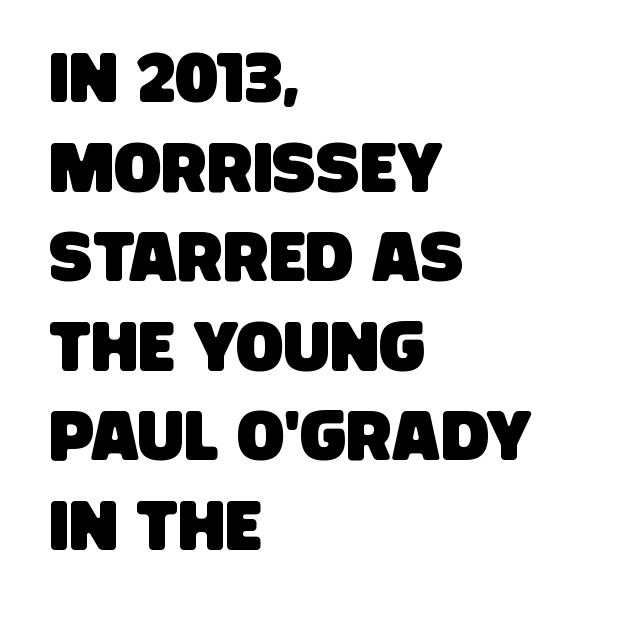
The characters display no serif detailing; their extremities are plain. Notice how descenders clear the ascenders below comfortably — that's standard leading. Tracking here is standard; glyphs follow each other at the usual distance. Honestly, there is no underline to notice here at all. You could not count columns in this text — the font is proportionally spaced. Does the copy run flush right? No — it runs flush left.
